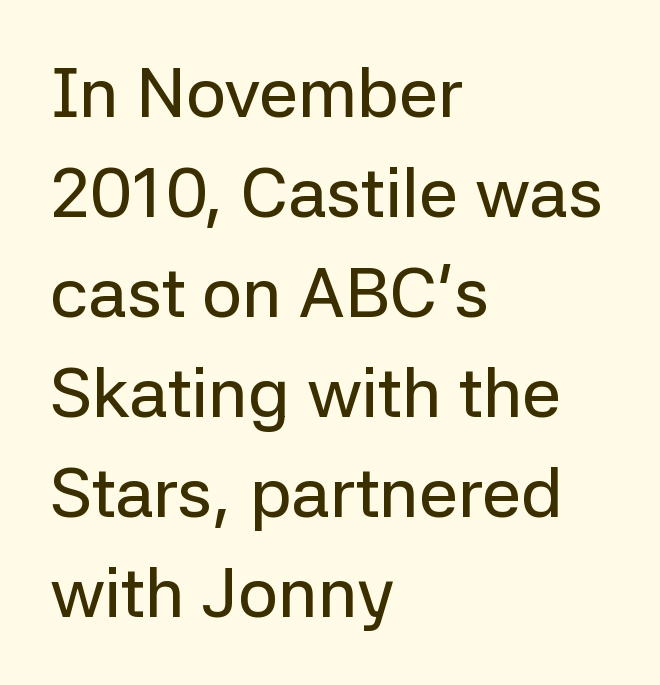
Just letters on the line, the space beneath them empty. This is the regular roman posture of the typeface. Summary of vertical rhythm: regular, with standard interline spacing. You could not count columns in this text — the font is proportionally spaced. The tracking reads as untouched default to a designer's eye.
